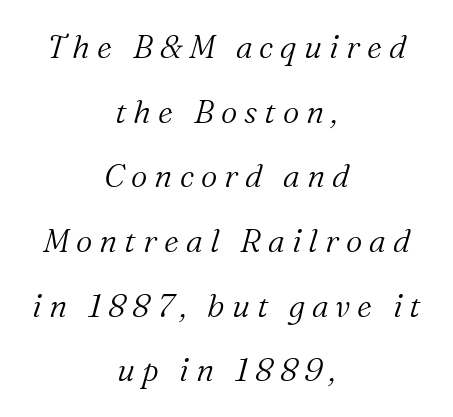
The letters carry serifs — small finishing strokes at the ends of their stems. The letterforms sit at book weight or below. The specimen omits any rule beneath the text block's lines. The line-height multiplier appears high, well above default. Proportional: the letters do not fall into vertical columns. The axis of the letterforms is tilted away from vertical.
